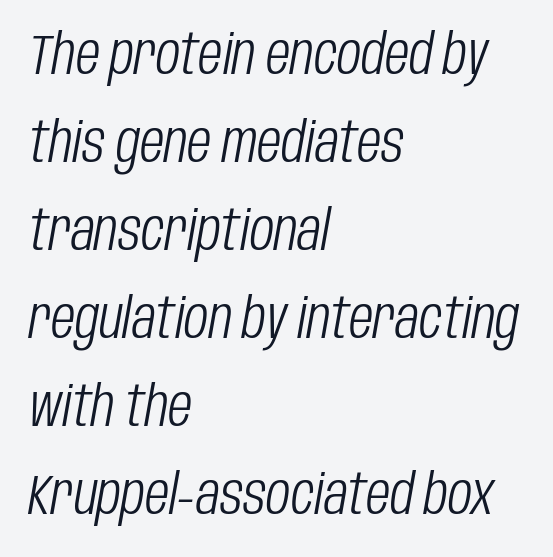
Q: Is the text bold? A: No.
Q: Is the text italic (slanted)? A: Yes, it leans right by about 10 degrees.
Q: Is the text underlined? A: No.
Q: How is the paragraph aligned? A: Left-aligned.
Q: Is the spacing between letters normal or unusually wide? A: Normal.
Q: Is the spacing between lines tight, normal or loose? A: Normal.
Q: Width (condensed, normal, or wide)? A: Condensed.
Q: Stroke contrast? A: Low.
Q: x-height? A: Large.
Q: Monospaced? A: No.
